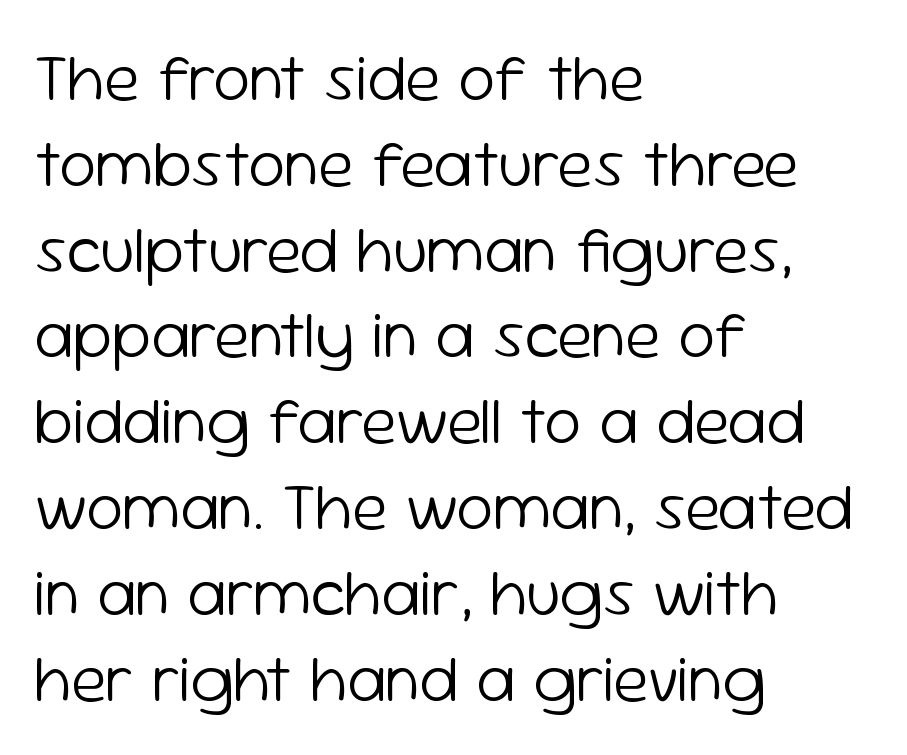
{"serif": "no", "italic": "no", "bold": "no", "weight": "light", "width": "normal", "stroke_contrast": "low", "x_height": "medium", "monospaced": "no", "underline": "no", "align": "left", "line_spacing": "normal", "line_spacing_ratio": 1.3, "letter_spacing": "normal", "letter_spacing_em": 0.0, "glyph_px": 66}
